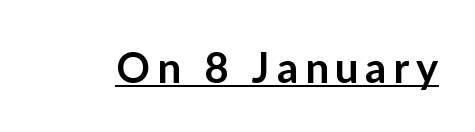
{"serif": "no", "italic": "no", "bold": "semi", "weight": "semibold", "width": "normal", "stroke_contrast": "low", "x_height": "medium", "monospaced": "no", "underline": "yes", "glyph_px": 42}
